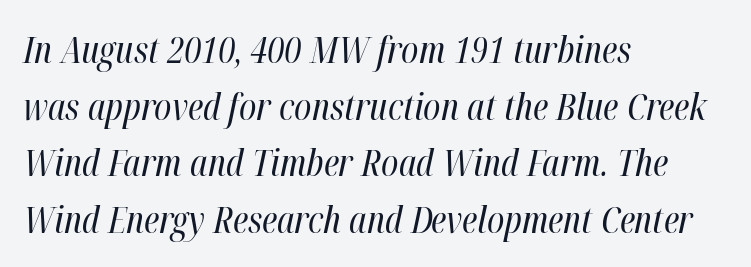
Is the type heavy? It reads as light-to-regular instead. Tracking here is standard; glyphs follow each other at the usual distance. The string is rendered with underlining switched off. Posture: slanted.
